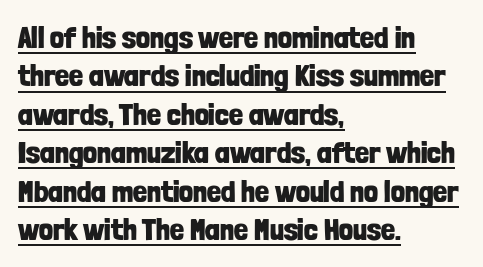
Q: Is the text bold? A: Yes.
Q: Is the text italic (slanted)? A: No, it is upright.
Q: Is the typeface a serif or a sans-serif typeface? A: Sans-serif.
Q: Is the text underlined? A: Yes.
Q: How is the paragraph aligned? A: Left-aligned.
Q: Is the spacing between letters normal or unusually wide? A: Normal.
Q: Width (condensed, normal, or wide)? A: Condensed.
Q: Stroke contrast? A: Low.
Q: x-height? A: Medium.
Q: Monospaced? A: No.
